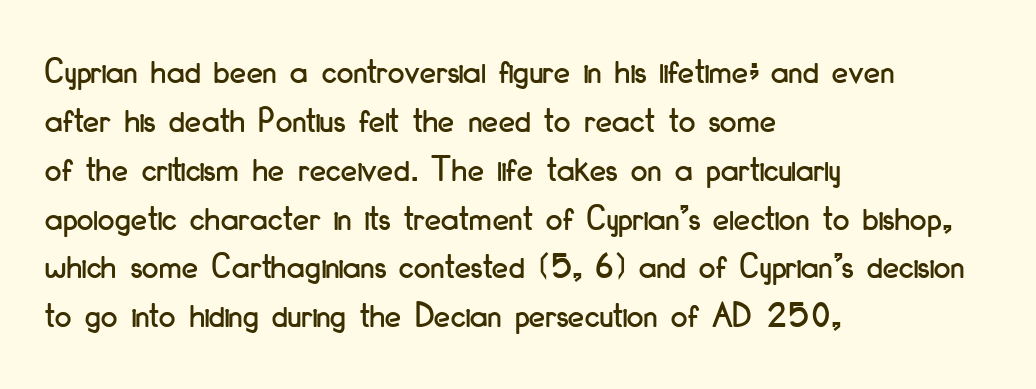
Q: Is the text italic (slanted)? A: No, it is upright.
Q: Is the typeface a serif or a sans-serif typeface? A: Sans-serif.
Q: Is the text underlined? A: No.
Q: How is the paragraph aligned? A: Left-aligned.
Q: Is the spacing between letters normal or unusually wide? A: Normal.
Q: Is the spacing between lines tight, normal or loose? A: Normal.
Q: Width (condensed, normal, or wide)? A: Condensed.
Q: Stroke contrast? A: Low.
Q: x-height? A: Small.
Q: Monospaced? A: No.
